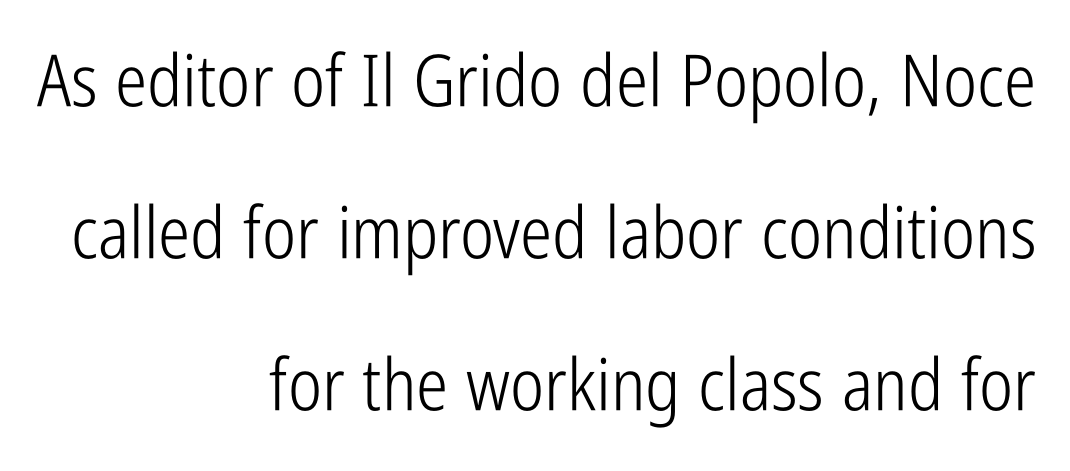
Q: Is the text bold? A: No.
Q: Is the text italic (slanted)? A: No, it is upright.
Q: Is the typeface a serif or a sans-serif typeface? A: Sans-serif.
Q: Is the text underlined? A: No.
Q: How is the paragraph aligned? A: Right-aligned.
Q: Is the spacing between letters normal or unusually wide? A: Normal.
Q: Is the spacing between lines tight, normal or loose? A: Loose.
Q: Width (condensed, normal, or wide)? A: Condensed.
Q: Stroke contrast? A: Low.
Q: x-height? A: Medium.
Q: Monospaced? A: No.
